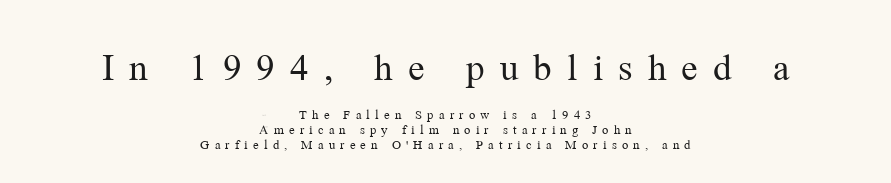
Q: Is the text bold? A: No.
Q: Is the text italic (slanted)? A: No, it is upright.
Q: Is the typeface a serif or a sans-serif typeface? A: Serif.
Q: Is the text underlined? A: No.
Q: How is the paragraph aligned? A: Centered.
Q: Is the spacing between letters normal or unusually wide? A: Unusually wide.
Q: Is the spacing between lines tight, normal or loose? A: Tight.
Q: Which block of text is set in a larger size, the first (top) or the second (bottom)? A: The first (top) one.
Q: Width (condensed, normal, or wide)? A: Normal.
Q: Stroke contrast? A: Medium.
Q: x-height? A: Medium.
Q: Monospaced? A: No.
